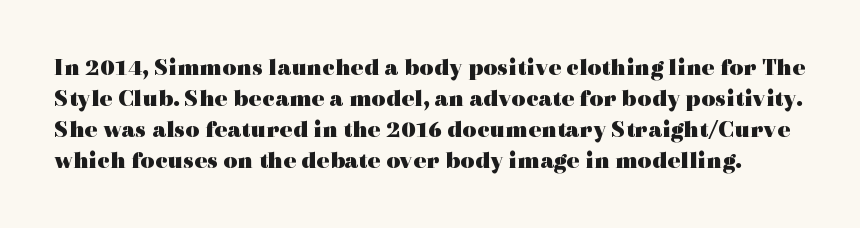
The image shows 24 px bold type, upright; set normal line spacing (1.29x), normal letter spacing, not underlined.
